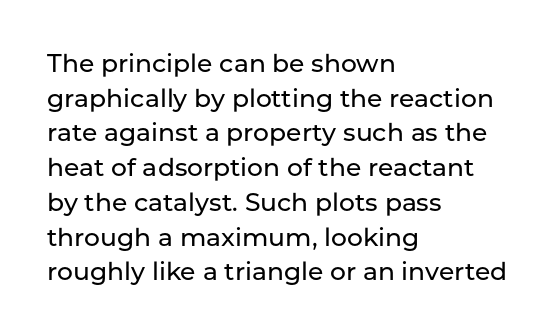
Q: Is the text italic (slanted)? A: No, it is upright.
Q: Is the text underlined? A: No.
Q: How is the paragraph aligned? A: Left-aligned.
Q: Is the spacing between letters normal or unusually wide? A: Normal.
Q: Is the spacing between lines tight, normal or loose? A: Normal.
